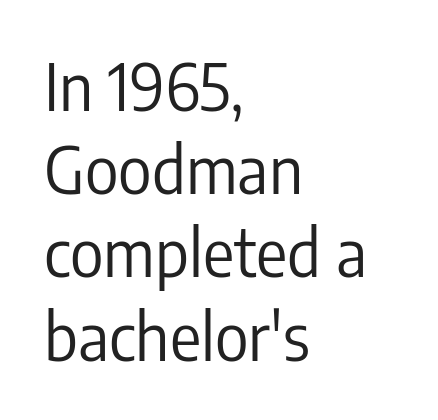
Q: Is the text bold? A: No.
Q: Is the text italic (slanted)? A: No, it is upright.
Q: Is the typeface a serif or a sans-serif typeface? A: Sans-serif.
Q: Is the text underlined? A: No.
Q: How is the paragraph aligned? A: Left-aligned.
Q: Is the spacing between letters normal or unusually wide? A: Normal.
Q: Is the spacing between lines tight, normal or loose? A: Normal.
Q: Width (condensed, normal, or wide)? A: Condensed.
Q: Stroke contrast? A: Low.
Q: x-height? A: Medium.
Q: Monospaced? A: No.
